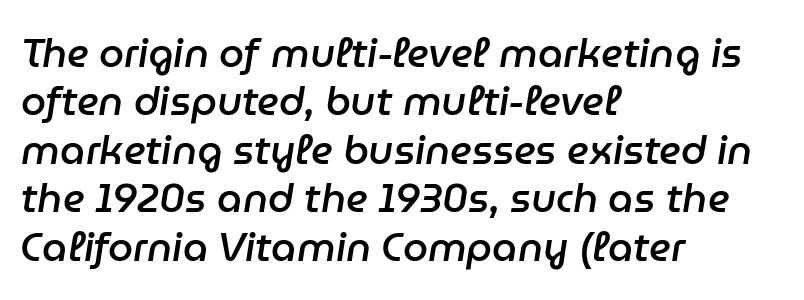
Q: Is the text bold? A: Semi-bold.
Q: Is the text italic (slanted)? A: Yes, it leans right by about 9 degrees.
Q: Is the text underlined? A: No.
Q: How is the paragraph aligned? A: Left-aligned.
Q: Is the spacing between letters normal or unusually wide? A: Normal.
Q: Width (condensed, normal, or wide)? A: Normal.
Q: Stroke contrast? A: Low.
Q: x-height? A: Medium.
Q: Monospaced? A: No.
